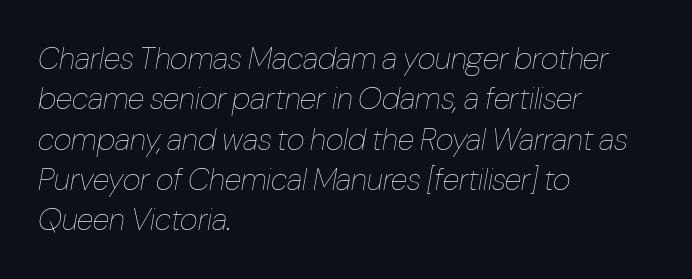
Q: Is the text bold? A: No.
Q: Is the text italic (slanted)? A: Yes, it leans right by about 10 degrees.
Q: Is the text underlined? A: No.
Q: How is the paragraph aligned? A: Left-aligned.
Q: Is the spacing between letters normal or unusually wide? A: Normal.
Q: Is the spacing between lines tight, normal or loose? A: Normal.
Q: Width (condensed, normal, or wide)? A: Condensed.
Q: Stroke contrast? A: Low.
Q: x-height? A: Medium.
Q: Monospaced? A: No.
